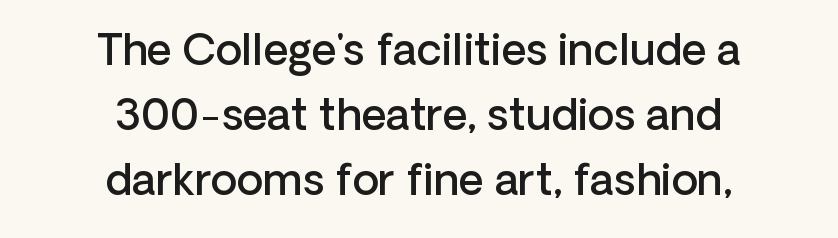
{"serif": "no", "italic": "no", "bold": "semi", "weight": "semibold", "width": "normal", "stroke_contrast": "low", "x_height": "medium", "monospaced": "no", "underline": "no", "align": "center", "line_spacing": "normal", "line_spacing_ratio": 1.51, "letter_spacing": "normal", "letter_spacing_em": 0.0, "glyph_px": 43}
